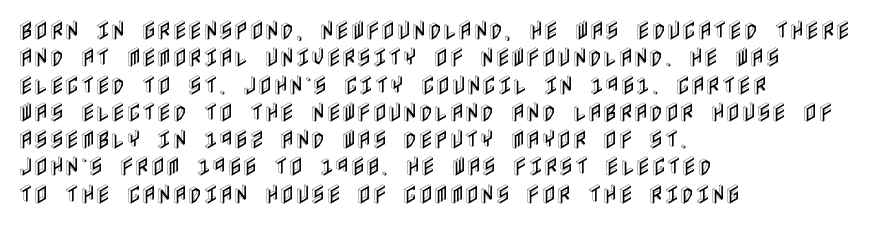
You could call the tracking neutral — neither tight nor loose. Honestly, there is no underline to notice here at all. This is roman type, the default non-slanted kind. Compared with a centered layout, this one pins lines to the left instead. Interline gaps are of average width in this sample.
